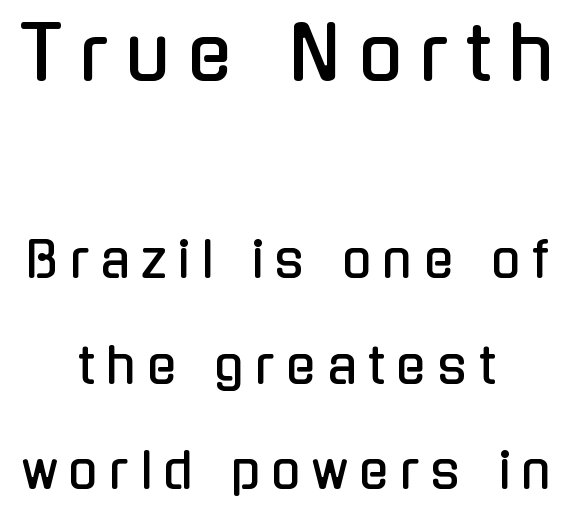
A typesetter would mark this as roman, not italic. This sample is center-justified, so both line endings float freely. Look at the glyph heights: the upper group is clearly the bigger setting. Regarding leading, the lines here are spaced well apart. Type without underlining. Honestly, the letter spacing is so wide it's the main thing you notice.
